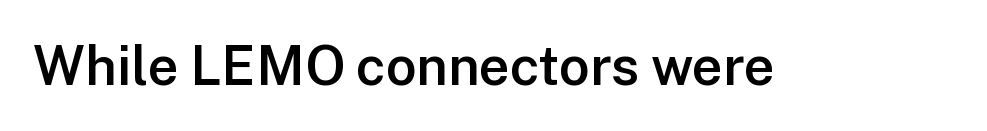
{"serif": "no", "italic": "no", "bold": "semi", "weight": "semibold", "width": "normal", "stroke_contrast": "low", "x_height": "medium", "monospaced": "no", "underline": "no", "letter_spacing": "normal", "letter_spacing_em": 0.0, "glyph_px": 54}
